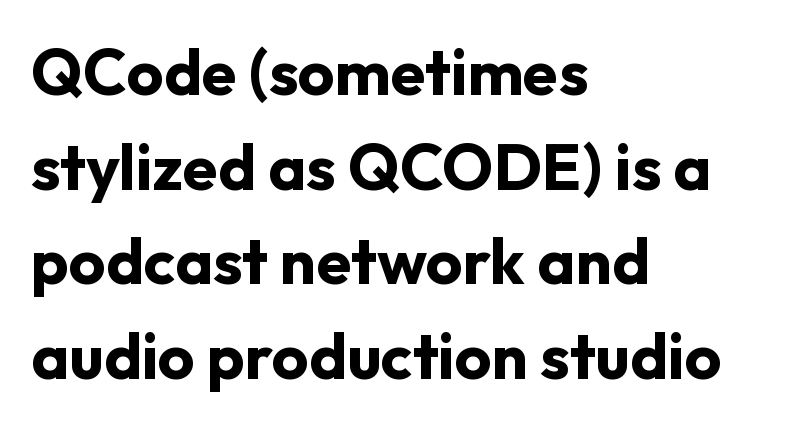
The image shows 64 px bold sans-serif type, upright; set left-aligned, normal line spacing (1.48x), normal letter spacing, not underlined; low stroke contrast and a medium x-height.
